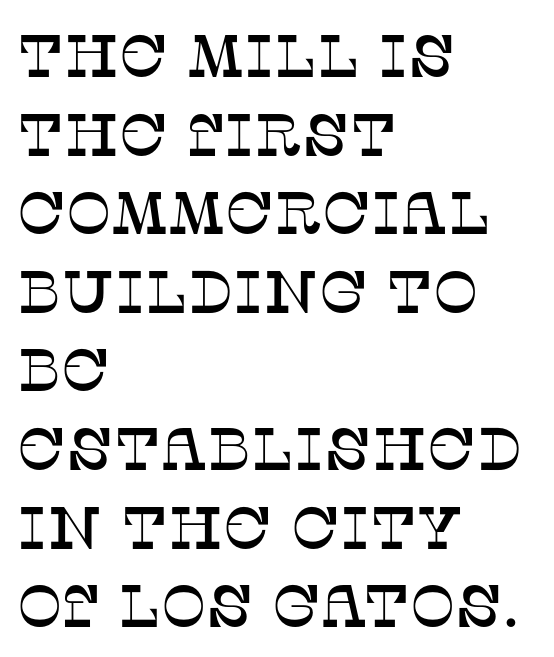
The zone under the glyphs is completely vacant. All the whitespace from short lines collects on the right. Character widths vary here, with narrow letters taking less room than wide ones. This sample uses an upright cut, with every glyph sitting square on the baseline.
